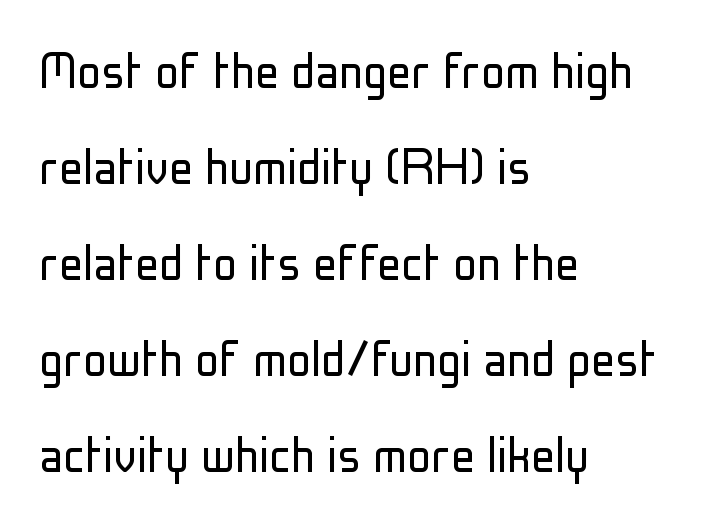
{"serif": "no", "italic": "no", "bold": "no", "weight": "light", "width": "condensed", "stroke_contrast": "low", "x_height": "medium", "monospaced": "no", "underline": "no", "align": "left", "line_spacing": "normal", "line_spacing_ratio": 1.6, "letter_spacing": "normal", "letter_spacing_em": 0.0, "glyph_px": 60}
